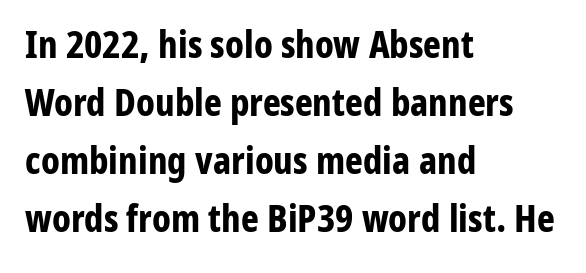
Note: no serifs on the glyphs. The passage shown is emphatically bold. A normal amount of white space separates one row of letters from the next. The letters sit at their default tracking, neither squeezed nor spread. Proportional: the letters do not fall into vertical columns. The words here are not underlined.
